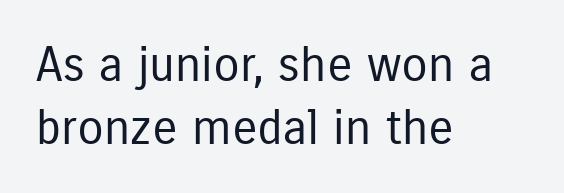
Q: Is the text bold? A: No.
Q: Is the text italic (slanted)? A: No, it is upright.
Q: Is the typeface a serif or a sans-serif typeface? A: Sans-serif.
Q: Is the text underlined? A: No.
Q: How is the paragraph aligned? A: Left-aligned.
Q: Is the spacing between letters normal or unusually wide? A: Normal.
Q: Is the spacing between lines tight, normal or loose? A: Normal.
Q: Width (condensed, normal, or wide)? A: Condensed.
Q: Stroke contrast? A: Low.
Q: x-height? A: Medium.
Q: Monospaced? A: No.
